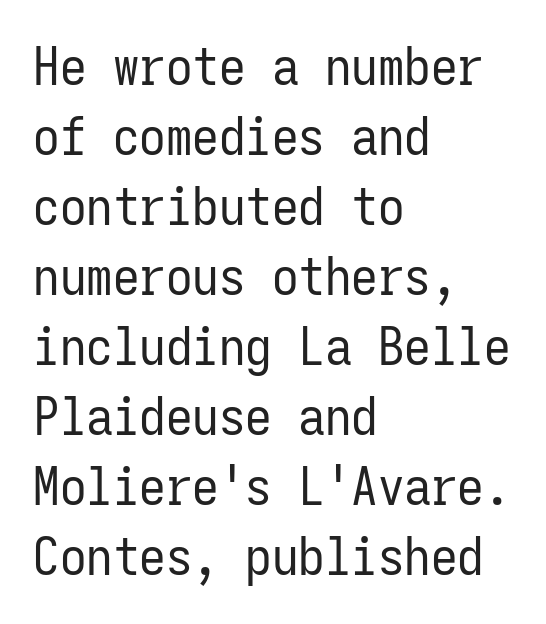
Underline: absent. These lines were composed using upright roman letters. The type is set solid horizontally, with unmodified tracking. The rag falls on the right side of this text block. If you measured baseline to baseline, you'd find a middling distance. Is this a heavy cut? Hardly; it is regular or lighter.
